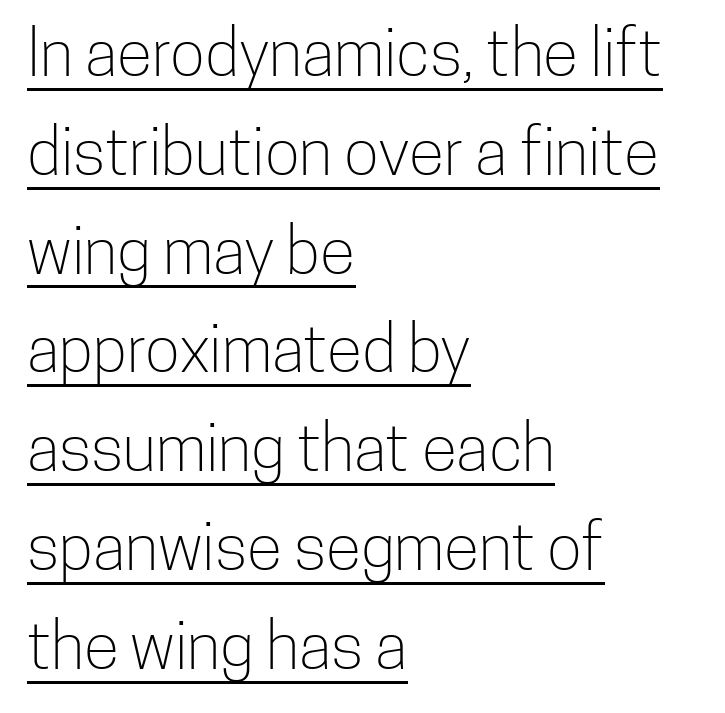
{"serif": "no", "italic": "no", "bold": "no", "weight": "light", "width": "condensed", "stroke_contrast": "low", "x_height": "medium", "monospaced": "no", "underline": "yes", "align": "left", "line_spacing": "normal", "line_spacing_ratio": 1.52, "letter_spacing": "normal", "letter_spacing_em": 0.0, "glyph_px": 65}
